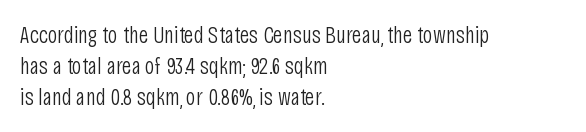
These lines keep a tight, regular rhythm from letter to letter. Notice how descenders clear the ascenders below comfortably — that's standard leading. These lines were composed using upright roman letters. One-word summary of the alignment: left. Nobody drew a line under any word here. The typesetting does not lean heavy: it is not bold.
